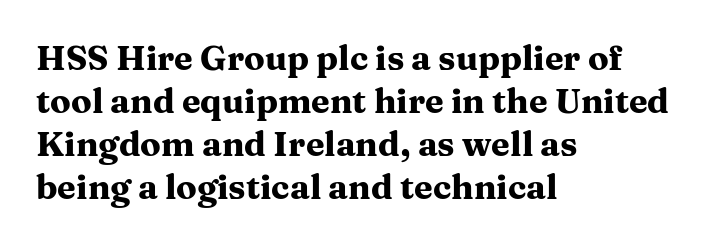
Q: Is the text bold? A: Yes.
Q: Is the text italic (slanted)? A: No, it is upright.
Q: Is the typeface a serif or a sans-serif typeface? A: Serif.
Q: Is the text underlined? A: No.
Q: How is the paragraph aligned? A: Left-aligned.
Q: Is the spacing between letters normal or unusually wide? A: Normal.
Q: Is the spacing between lines tight, normal or loose? A: Normal.
Q: Width (condensed, normal, or wide)? A: Wide.
Q: Stroke contrast? A: Medium.
Q: x-height? A: Medium.
Q: Monospaced? A: No.
